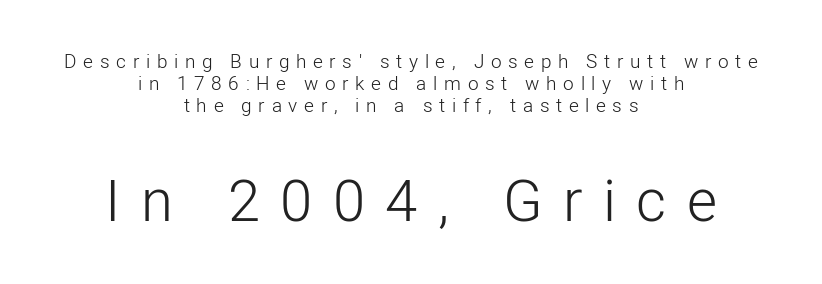
Nobody drew a line under any word here. Varying glyph widths throughout — classic text-font behaviour. Each letter's strokes conclude bluntly, with no projecting serifs. You can tell it's not italic because the verticals are truly vertical. The passage is arranged like a title page — every line centered. Compared with typical paragraphs, the rows here are closer together.
